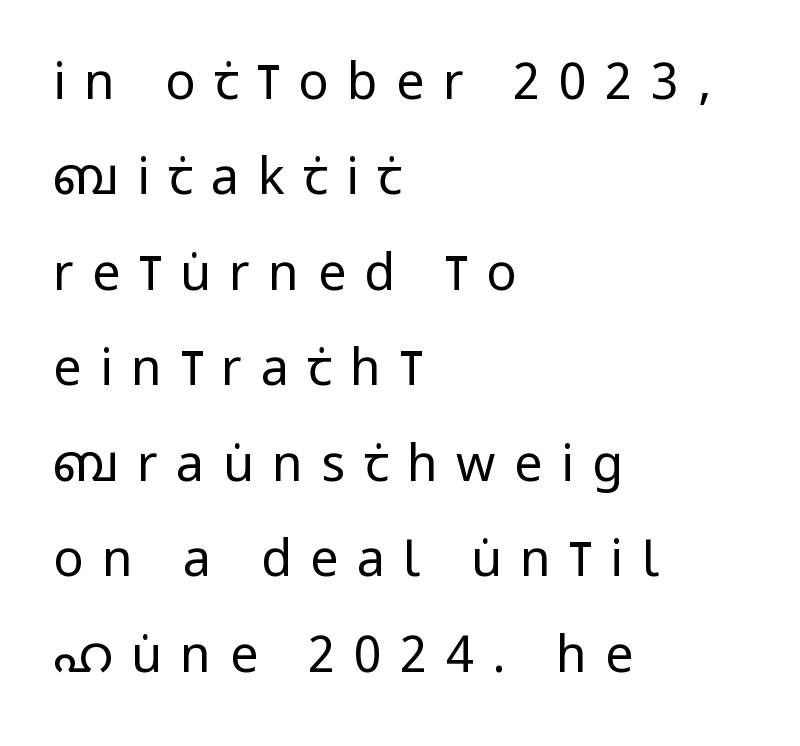
Q: Is the text bold? A: No.
Q: Is the text italic (slanted)? A: No, it is upright.
Q: Is the typeface a serif or a sans-serif typeface? A: Sans-serif.
Q: Is the text underlined? A: No.
Q: How is the paragraph aligned? A: Left-aligned.
Q: Is the spacing between letters normal or unusually wide? A: Unusually wide.
Q: Is the spacing between lines tight, normal or loose? A: Loose.
Q: Width (condensed, normal, or wide)? A: Condensed.
Q: Stroke contrast? A: Low.
Q: x-height? A: Large.
Q: Monospaced? A: No.
